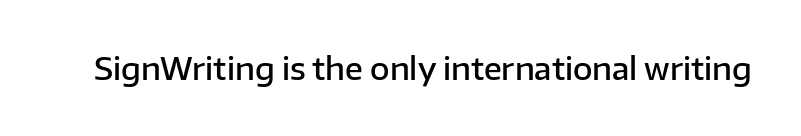
Strokes here are thickened, but only to semibold level. The words here are not underlined. The letters sit at their default tracking, neither squeezed nor spread. Note the varied advance widths — an 'i' is clearly narrower than an 'm'.
